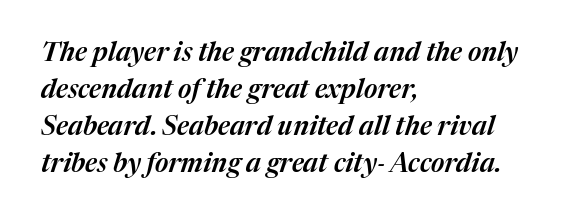
A bare baseline throughout the passage. The passage shown leans; its letterforms are oblique. The compositor pushed each line to the left boundary. Compared with typical paragraphs, the rows here are spaced about the same. Standard letterfit; no display-style spreading of the glyphs.
